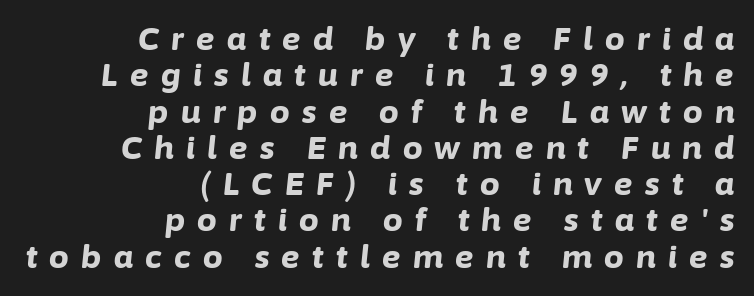
{"italic": "yes", "lean": "right", "slant_degrees": 6, "bold": "yes", "weight": "bold", "width": "normal", "stroke_contrast": "low", "x_height": "medium", "monospaced": "no", "underline": "no", "align": "right", "line_spacing_ratio": 1.17, "letter_spacing": "wide", "letter_spacing_em": 0.4, "glyph_px": 31}
